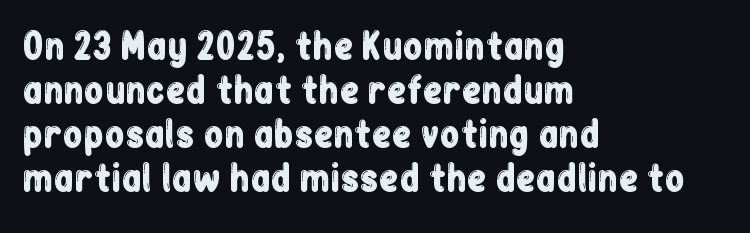
{"serif": "no", "italic": "no", "width": "condensed", "stroke_contrast": "low", "x_height": "medium", "monospaced": "no", "underline": "no", "align": "left", "line_spacing_ratio": 1.22, "letter_spacing": "normal", "letter_spacing_em": 0.0, "glyph_px": 36}
